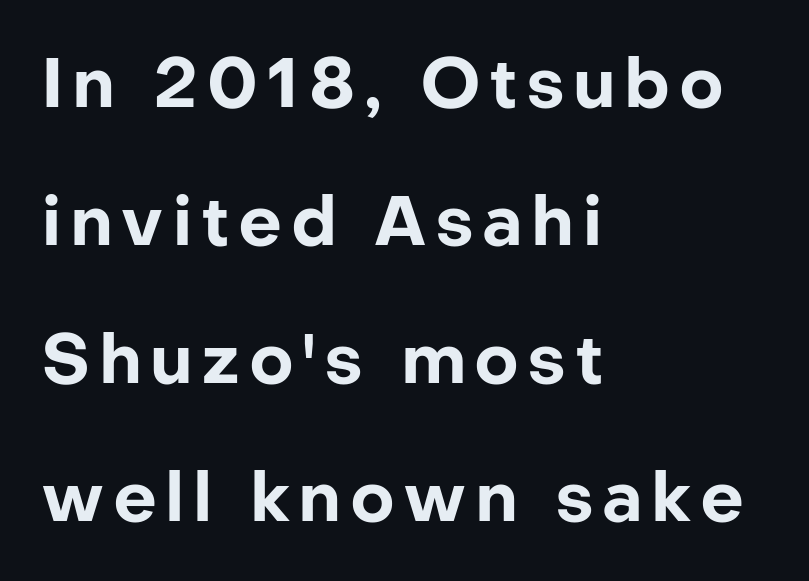
The image shows 69 px bold sans-serif type, upright; set left-aligned, loose line spacing (2.0x), not underlined; low stroke contrast and a medium x-height.
